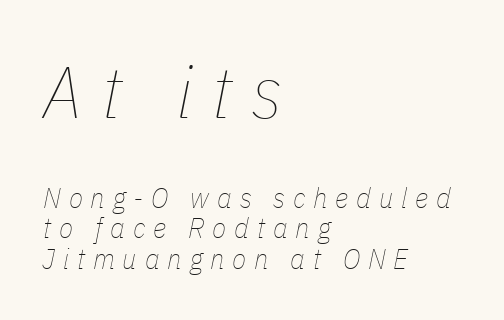
The image shows 73 px thin, condensed type, italic (leaning right); set left-aligned, tight line spacing (1.05x), unusually wide letter spacing (+0.27 em), not underlined; the first (top) block is 2.52x larger; low stroke contrast and a medium x-height.
